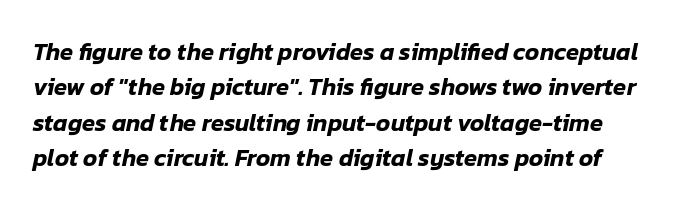
Q: Is the text italic (slanted)? A: Yes, it leans right by about 12 degrees.
Q: Is the text underlined? A: No.
Q: Is the spacing between letters normal or unusually wide? A: Normal.
Q: Is the spacing between lines tight, normal or loose? A: Normal.
